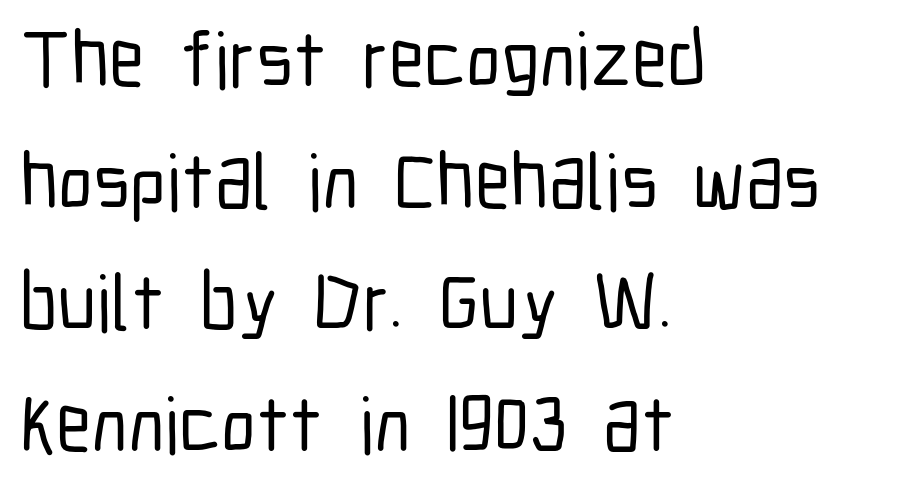
Q: Is the text italic (slanted)? A: No, it is upright.
Q: Is the typeface a serif or a sans-serif typeface? A: Sans-serif.
Q: Is the text underlined? A: No.
Q: How is the paragraph aligned? A: Left-aligned.
Q: Is the spacing between letters normal or unusually wide? A: Normal.
Q: Is the spacing between lines tight, normal or loose? A: Normal.
Q: Width (condensed, normal, or wide)? A: Condensed.
Q: Stroke contrast? A: Low.
Q: x-height? A: Medium.
Q: Monospaced? A: No.
